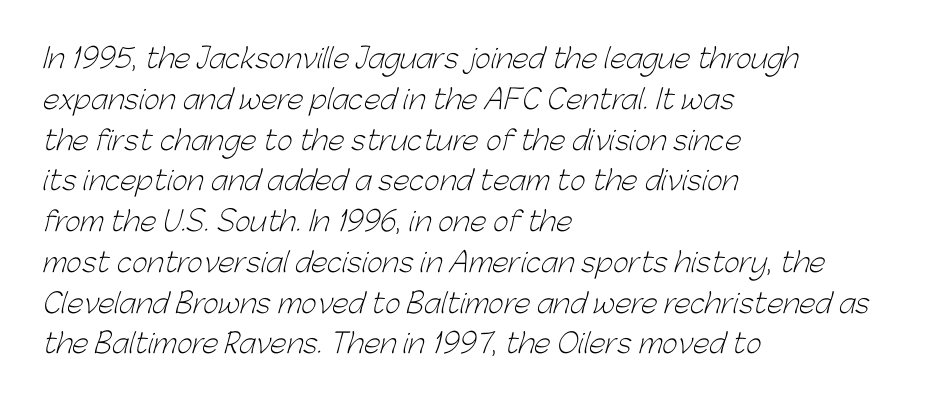
{"bold": "no", "underline": "no", "align": "left", "line_spacing": "normal", "line_spacing_ratio": 1.51, "letter_spacing": "normal", "letter_spacing_em": 0.0, "glyph_px": 27}
